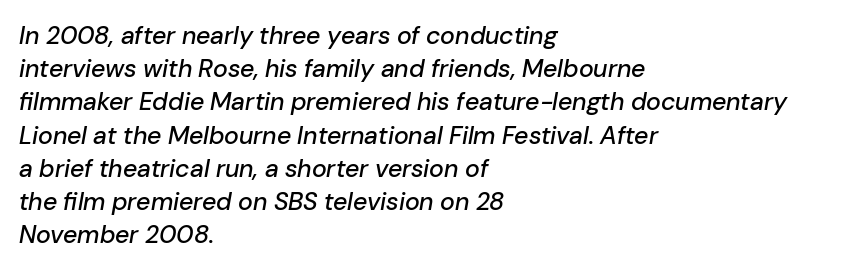
{"italic": "yes", "lean": "right", "slant_degrees": 10, "underline": "no", "align": "left", "line_spacing": "normal", "line_spacing_ratio": 1.33, "letter_spacing": "normal", "letter_spacing_em": 0.0, "glyph_px": 25}
